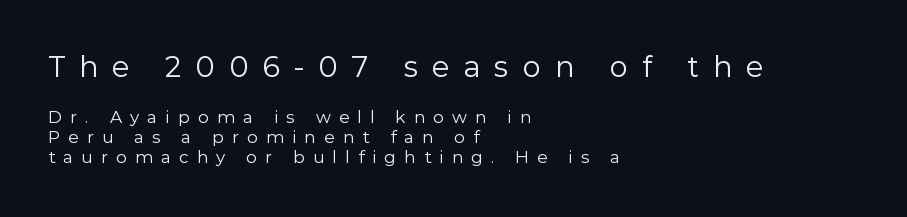
{"serif": "no", "italic": "no", "bold": "no", "weight": "regular", "width": "normal", "stroke_contrast": "low", "x_height": "medium", "monospaced": "no", "underline": "no", "align": "left", "line_spacing_ratio": 1.19, "letter_spacing": "wide", "letter_spacing_em": 0.48, "larger_block": "first", "size_ratio": 1.71, "glyph_px": 29}
